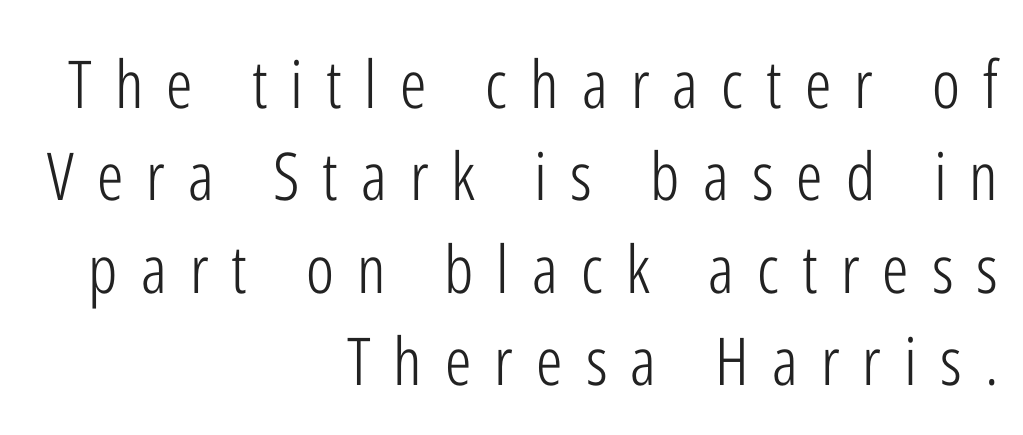
Q: Is the text bold? A: No.
Q: Is the text italic (slanted)? A: No, it is upright.
Q: Is the typeface a serif or a sans-serif typeface? A: Sans-serif.
Q: Is the text underlined? A: No.
Q: How is the paragraph aligned? A: Right-aligned.
Q: Is the spacing between letters normal or unusually wide? A: Unusually wide.
Q: Is the spacing between lines tight, normal or loose? A: Normal.
Q: Width (condensed, normal, or wide)? A: Condensed.
Q: Stroke contrast? A: Low.
Q: x-height? A: Medium.
Q: Monospaced? A: No.
